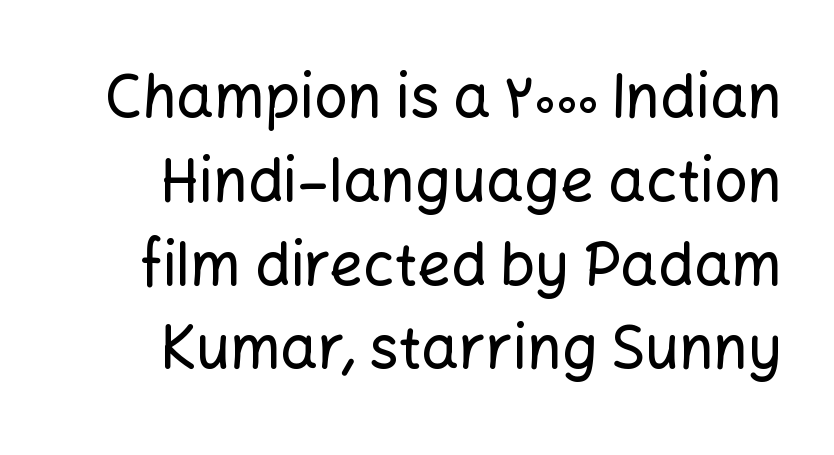
The image shows 59 px sans-serif type, upright; set normal line spacing (1.42x), normal letter spacing, not underlined; low stroke contrast and a medium x-height.
